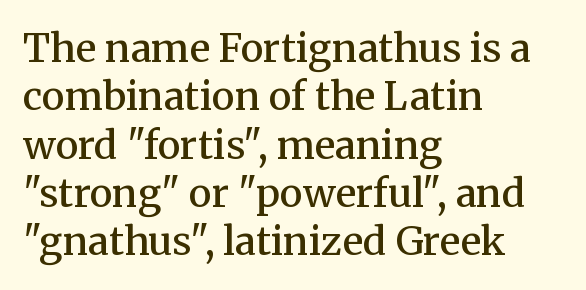
The image shows 39 px semibold serif type, upright; set left-aligned, line spacing 1.24x, normal letter spacing, not underlined; medium stroke contrast and a medium x-height.
